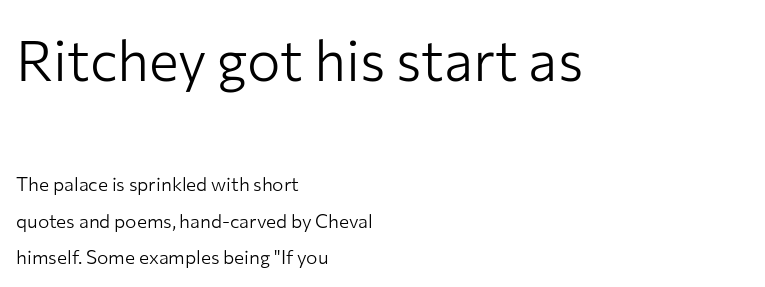
Reading top to bottom, the characters get smaller at the block break. It's the straight-up-and-down kind of type. The passage is arranged the way most books set body copy — flush left. The letters carry no serifs — their stems end cleanly without finishing strokes. Short note: letters normally spaced.
